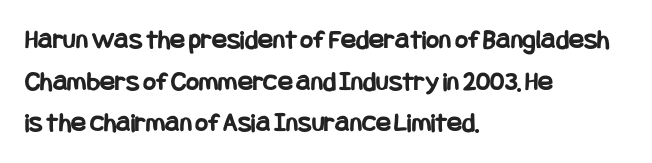
Q: Is the text bold? A: Yes.
Q: Is the text italic (slanted)? A: No, it is upright.
Q: Is the typeface a serif or a sans-serif typeface? A: Sans-serif.
Q: Is the text underlined? A: No.
Q: How is the paragraph aligned? A: Left-aligned.
Q: Is the spacing between letters normal or unusually wide? A: Normal.
Q: Is the spacing between lines tight, normal or loose? A: Normal.
Q: Width (condensed, normal, or wide)? A: Condensed.
Q: Stroke contrast? A: Low.
Q: x-height? A: Large.
